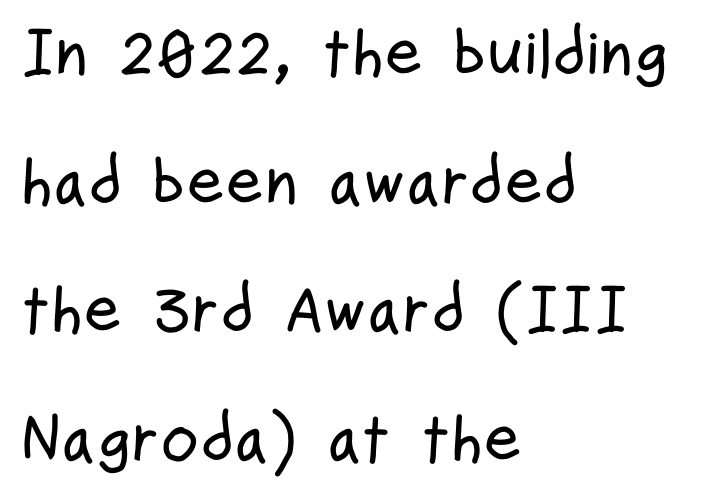
Q: Is the text italic (slanted)? A: No, it is upright.
Q: Is the typeface a serif or a sans-serif typeface? A: Sans-serif.
Q: Is the text underlined? A: No.
Q: How is the paragraph aligned? A: Left-aligned.
Q: Is the spacing between letters normal or unusually wide? A: Normal.
Q: Is the spacing between lines tight, normal or loose? A: Loose.
Q: Width (condensed, normal, or wide)? A: Condensed.
Q: Stroke contrast? A: Low.
Q: x-height? A: Medium.
Q: Monospaced? A: No.
